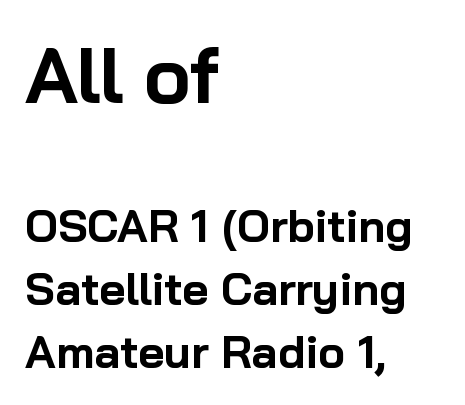
The paragraph shown leans on its left margin. These two chunks differ in scale, with the top chunk taking the larger measure. Vertical strokes here are truly vertical. The face used here is proportionally spaced, like ordinary book or web type.
